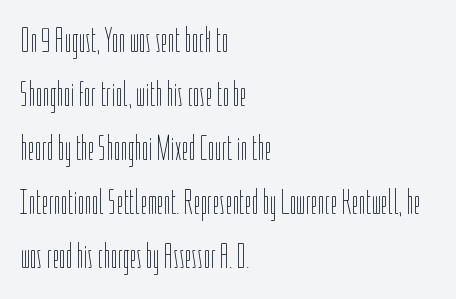
The image shows 35 px thin, condensed type, upright; set left-aligned, normal line spacing (1.54x), normal letter spacing, not underlined; low stroke contrast and a medium x-height.
